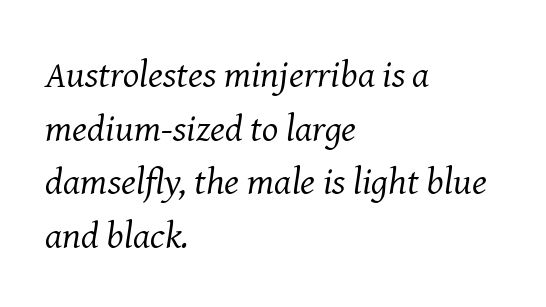
Visually the block forms a straight wall on the left and a jagged coastline on the right. Designer's note — italics engaged. Character widths vary here, with narrow letters taking less room than wide ones. Inter-character spacing is left at the font's built-in metrics. No letter is thick-stroked: the sample isn't bold. Small tapered or slab feet sit at the stroke ends, so this counts as serif.
